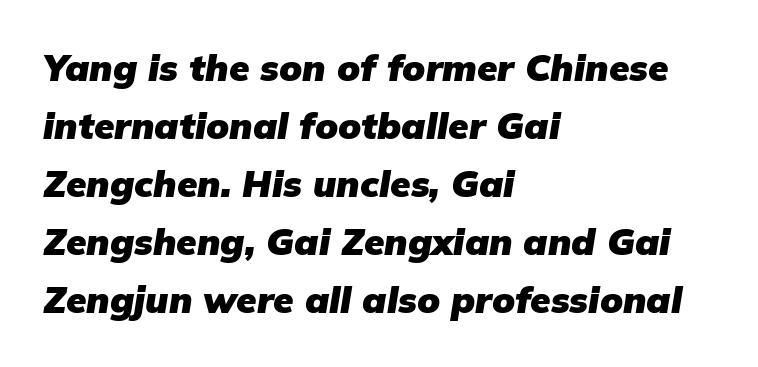
Q: Is the text bold? A: Yes.
Q: Is the text italic (slanted)? A: Yes, it leans right by about 9 degrees.
Q: Is the text underlined? A: No.
Q: How is the paragraph aligned? A: Left-aligned.
Q: Is the spacing between letters normal or unusually wide? A: Normal.
Q: Is the spacing between lines tight, normal or loose? A: Normal.
Q: Width (condensed, normal, or wide)? A: Normal.
Q: Stroke contrast? A: Low.
Q: x-height? A: Medium.
Q: Monospaced? A: No.
